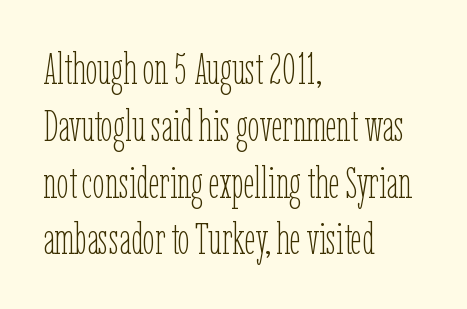
The image shows 43 px thin, condensed type, upright; set left-aligned, normal line spacing (1.32x), normal letter spacing, not underlined; low stroke contrast and a medium x-height.
